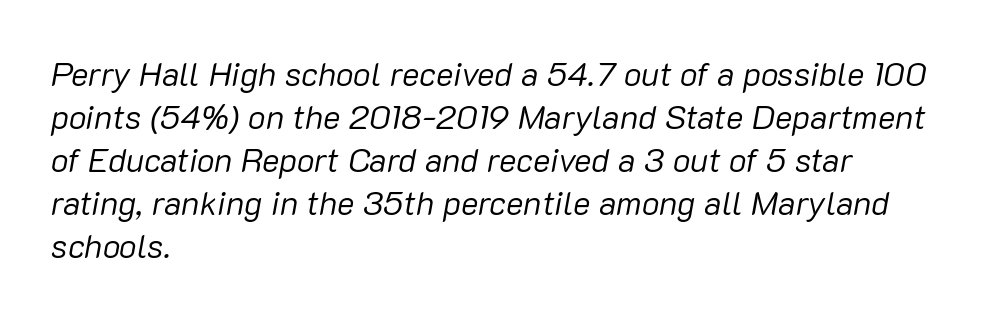
Words float on clear page, feet unadorned. The axis of the letterforms is tilted away from vertical. Visually the block forms a straight wall on the left and a jagged coastline on the right. Does extra space separate the letters? No, they use regular spacing.
